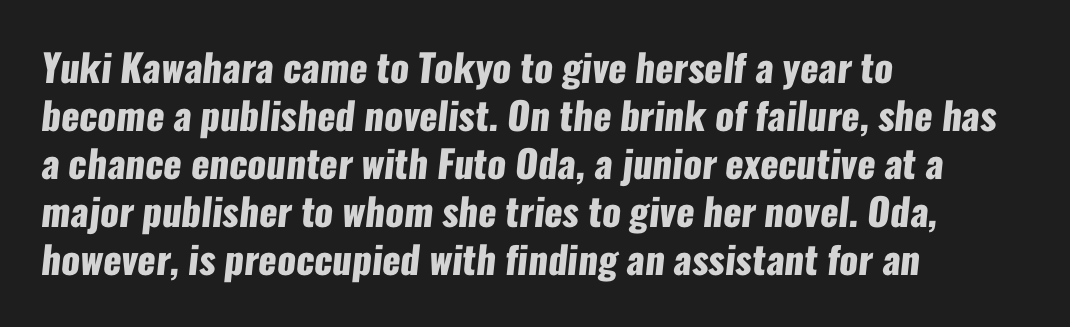
{"serif": "no", "bold": "yes", "weight": "heavy", "width": "condensed", "stroke_contrast": "low", "x_height": "medium", "monospaced": "no", "underline": "no", "align": "left", "line_spacing": "normal", "line_spacing_ratio": 1.26, "letter_spacing": "normal", "letter_spacing_em": 0.0, "glyph_px": 38}
